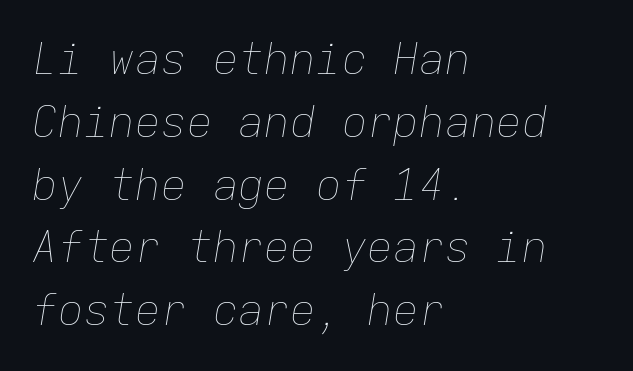
Q: Is the text bold? A: No.
Q: Is the text italic (slanted)? A: Yes, it leans right by about 9 degrees.
Q: Is the text underlined? A: No.
Q: How is the paragraph aligned? A: Left-aligned.
Q: Is the spacing between letters normal or unusually wide? A: Normal.
Q: Is the spacing between lines tight, normal or loose? A: Normal.
Q: Width (condensed, normal, or wide)? A: Normal.
Q: Stroke contrast? A: Low.
Q: x-height? A: Medium.
Q: Monospaced? A: Yes.
